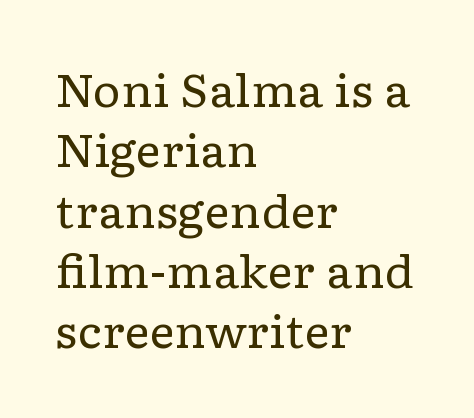
Posture: upright roman. The horizontal fit of the characters is conventional and even. Check under the words: just untouched page. Letters have the restrained weight of plain body copy at most.
